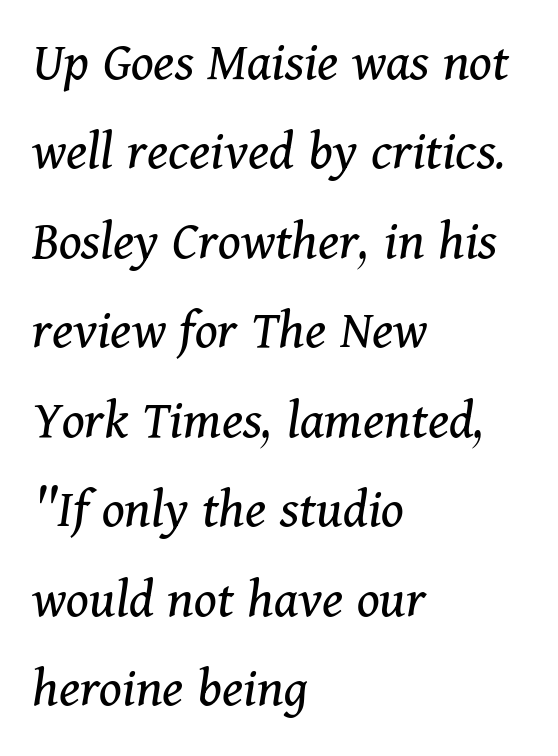
Tracking value appears to be zero — textbook default spacing. Is the type heavy? It reads as light-to-regular instead. Normally led — the rows are evenly, conventionally spaced. Beneath every word, the page is bare.
